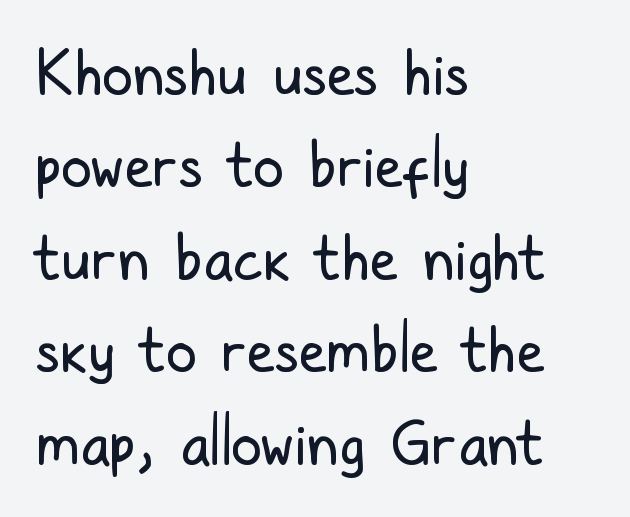
What's the leading like? Ordinary, nothing unusual. The tracking reads as untouched default to a designer's eye. This is the regular roman posture of the typeface. The rendering uses natural spacing where letterforms have individual widths. No feet cap the strokes, marking this as sans-serif type. Glance below the letters and you will spot only blank space.
